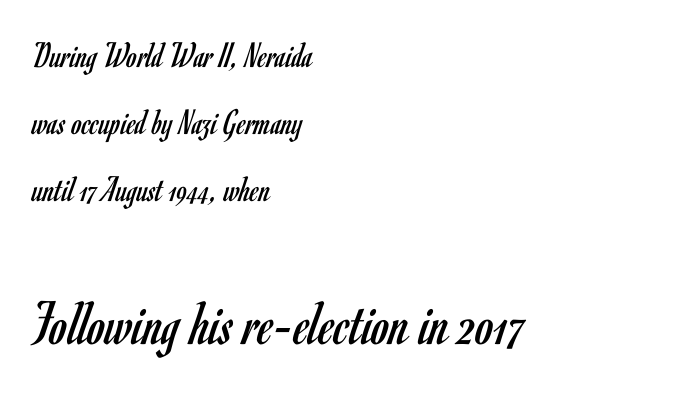
Q: Is the text bold? A: No.
Q: Is the text italic (slanted)? A: Yes.
Q: Is the typeface a serif or a sans-serif typeface? A: Sans-serif.
Q: Is the text underlined? A: No.
Q: How is the paragraph aligned? A: Left-aligned.
Q: Is the spacing between letters normal or unusually wide? A: Normal.
Q: Which block of text is set in a larger size, the first (top) or the second (bottom)? A: The second (bottom) one.
Q: Width (condensed, normal, or wide)? A: Condensed.
Q: Stroke contrast? A: Low.
Q: x-height? A: Small.
Q: Monospaced? A: No.
